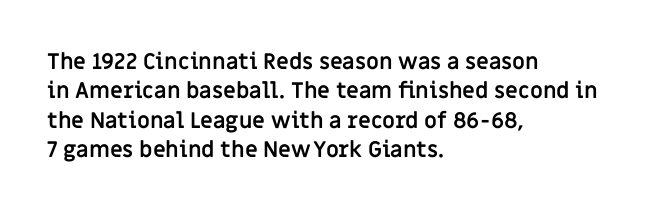
Q: Is the text bold? A: Yes.
Q: Is the text italic (slanted)? A: No, it is upright.
Q: Is the text underlined? A: No.
Q: How is the paragraph aligned? A: Left-aligned.
Q: Is the spacing between letters normal or unusually wide? A: Normal.
Q: Is the spacing between lines tight, normal or loose? A: Normal.
